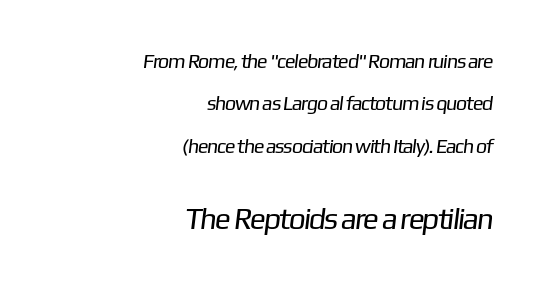
Q: Is the text bold? A: No.
Q: Is the typeface a serif or a sans-serif typeface? A: Sans-serif.
Q: Is the text underlined? A: No.
Q: How is the paragraph aligned? A: Right-aligned.
Q: Is the spacing between letters normal or unusually wide? A: Normal.
Q: Is the spacing between lines tight, normal or loose? A: Loose.
Q: Which block of text is set in a larger size, the first (top) or the second (bottom)? A: The second (bottom) one.
Q: Width (condensed, normal, or wide)? A: Normal.
Q: Stroke contrast? A: Low.
Q: x-height? A: Medium.
Q: Monospaced? A: No.
